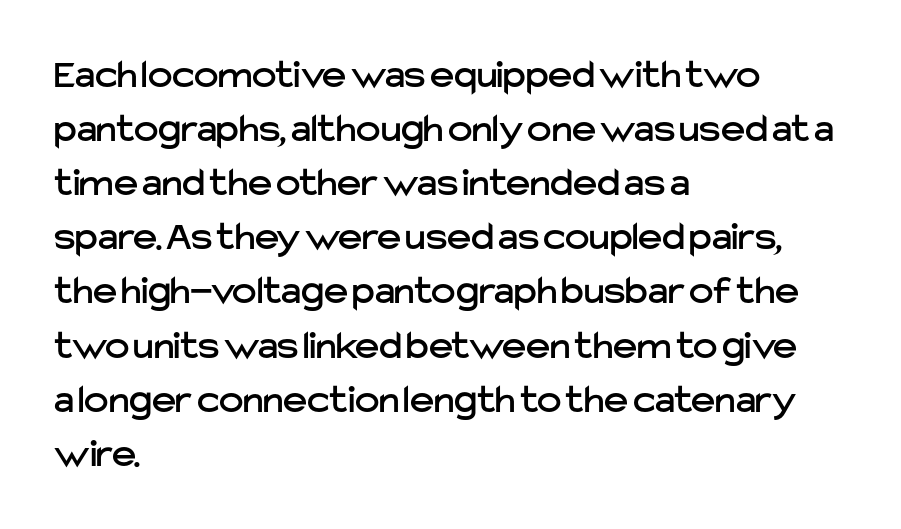
Q: Is the text italic (slanted)? A: No, it is upright.
Q: Is the typeface a serif or a sans-serif typeface? A: Sans-serif.
Q: Is the text underlined? A: No.
Q: How is the paragraph aligned? A: Left-aligned.
Q: Is the spacing between letters normal or unusually wide? A: Normal.
Q: Is the spacing between lines tight, normal or loose? A: Normal.
Q: Width (condensed, normal, or wide)? A: Normal.
Q: Stroke contrast? A: Low.
Q: x-height? A: Medium.
Q: Monospaced? A: No.
